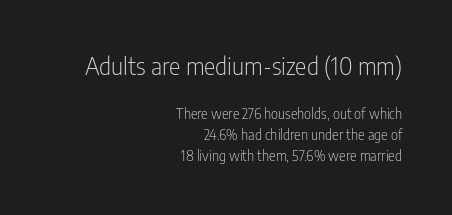
Casual observation: everything's shoved over to the right. Glyph-to-glyph distance matches everyday printed text. Posture: straight, roman, zero tilt. Rule under the text: the space is simply empty.
